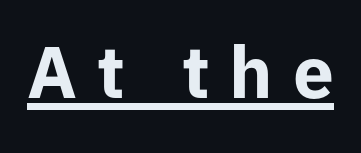
{"serif": "no", "italic": "no", "bold": "yes", "weight": "bold", "width": "normal", "stroke_contrast": "low", "x_height": "medium", "monospaced": "no", "underline": "yes", "letter_spacing": "wide", "letter_spacing_em": 0.27, "glyph_px": 73}
